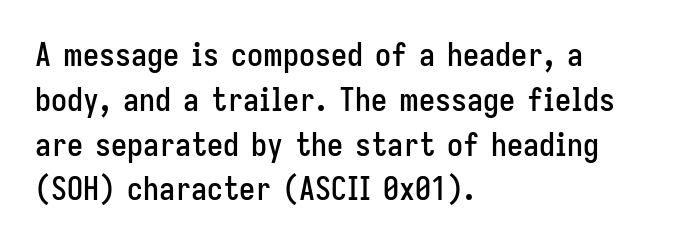
The image shows 32 px condensed sans-serif type, upright; set left-aligned, normal line spacing (1.4x), normal letter spacing, not underlined; low stroke contrast and a medium x-height.
